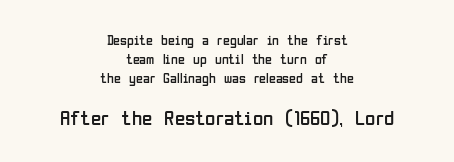
The block of text has a typical density, with ordinary space between rows. Decoration check: the copy has no underline. Does extra space separate the letters? No, they use regular spacing. A roman cut, with each character standing at attention.
